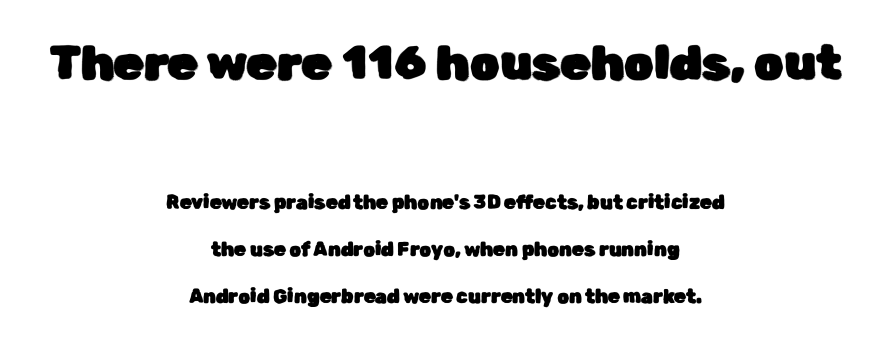
{"serif": "no", "italic": "no", "width": "normal", "stroke_contrast": "low", "x_height": "medium", "monospaced": "no", "underline": "no", "align": "center", "line_spacing": "loose", "line_spacing_ratio": 2.47, "letter_spacing": "normal", "letter_spacing_em": 0.0, "larger_block": "first", "size_ratio": 2.53, "glyph_px": 48}
